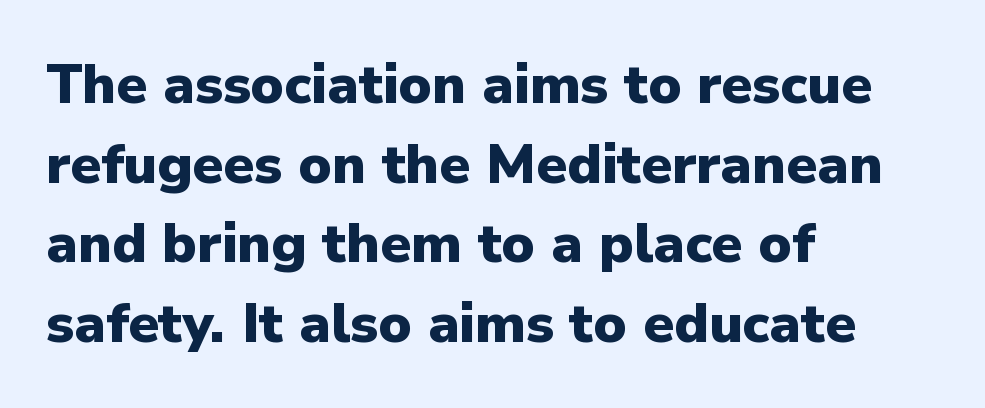
The image shows 56 px heavy sans-serif type, upright; set left-aligned, normal line spacing (1.42x), normal letter spacing, not underlined; low stroke contrast and a medium x-height.
